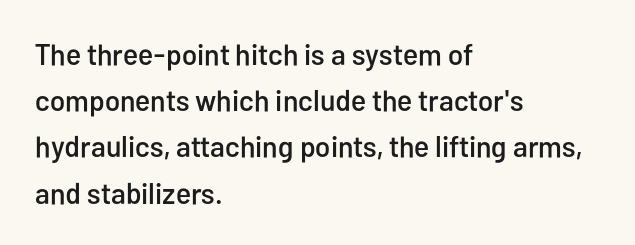
{"serif": "no", "italic": "no", "width": "condensed", "stroke_contrast": "low", "x_height": "medium", "monospaced": "no", "underline": "no", "align": "left", "line_spacing": "normal", "line_spacing_ratio": 1.54, "letter_spacing": "normal", "letter_spacing_em": 0.0, "glyph_px": 30}
